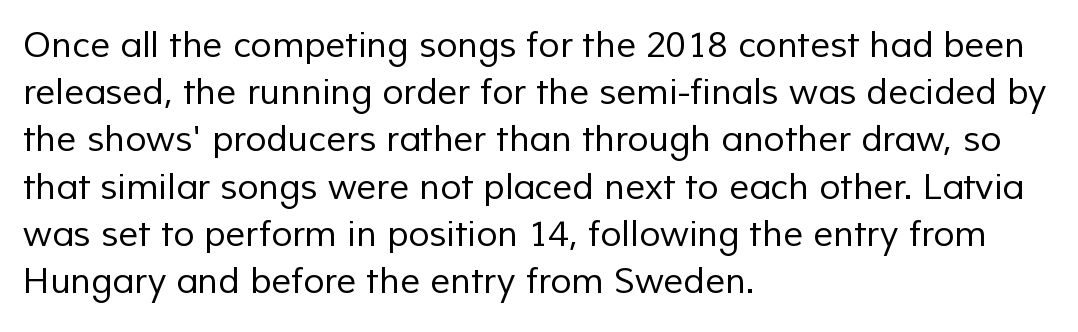
{"serif": "no", "bold": "no", "weight": "regular", "width": "normal", "stroke_contrast": "low", "x_height": "medium", "monospaced": "no", "underline": "no", "align": "left", "line_spacing": "normal", "line_spacing_ratio": 1.35, "letter_spacing": "normal", "letter_spacing_em": 0.0, "glyph_px": 35}
